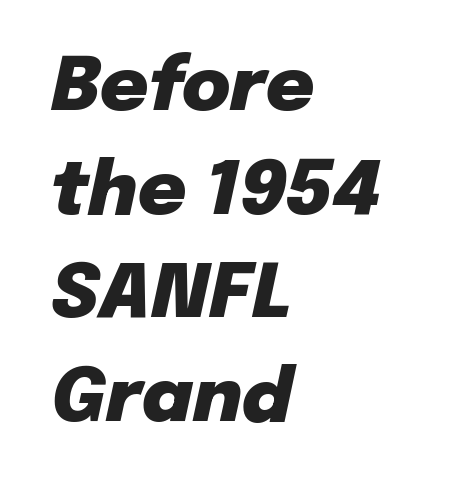
A typesetter would call this proportional, since set widths differ per character. Left-aligned paragraph, ragged on the right. Descender tails drop into unmarked territory. There's an unmistakable incline to the writing here.
